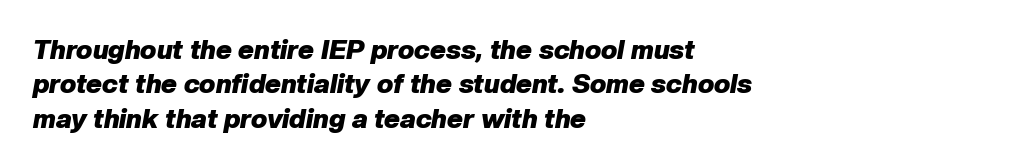
The strokes are fattened all the way to bold. Nobody drew a line under any word here. The typesetter chose a ragged-right arrangement here. Is there much room between lines? A standard amount, neither cramped nor airy.
